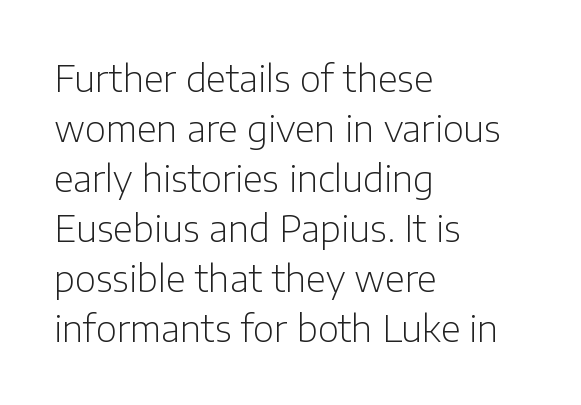
The image shows 36 px light sans-serif type, upright; set left-aligned, normal line spacing (1.39x), normal letter spacing, not underlined; low stroke contrast and a medium x-height.
